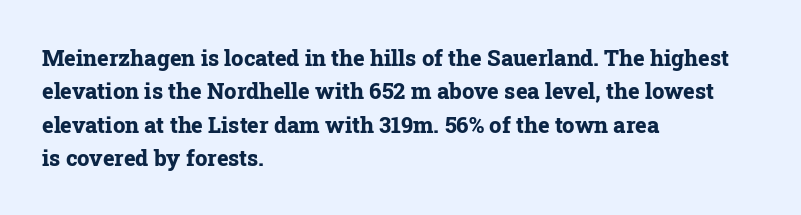
Q: Is the text bold? A: Yes.
Q: Is the text italic (slanted)? A: No, it is upright.
Q: Is the text underlined? A: No.
Q: How is the paragraph aligned? A: Left-aligned.
Q: Is the spacing between letters normal or unusually wide? A: Normal.
Q: Is the spacing between lines tight, normal or loose? A: Normal.
